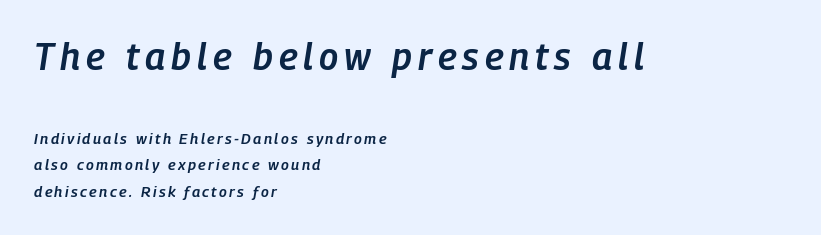
Which chunk is bigger? The first one — the top block dwarfs the bottom. Plain, unruled lines of type. Each line starts at the same left margin while the right side varies. Here the designer chose a conventional face with non-uniform glyph widths. What weight is shown? A semibold, between regular and bold. The text carries the slant typical of an italic or oblique font.
